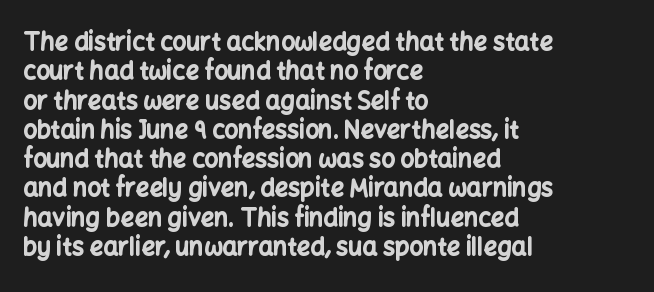
{"italic": "no", "bold": "yes", "underline": "no", "align": "left", "line_spacing_ratio": 1.22, "letter_spacing": "normal", "letter_spacing_em": 0.0, "glyph_px": 24}
